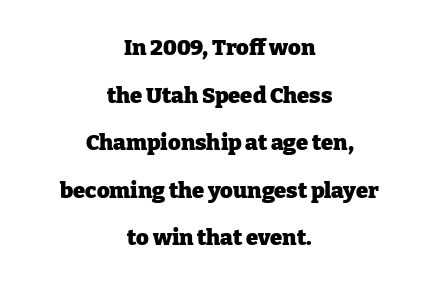
The image shows 22 px bold type, upright; set centered, loose line spacing (2.16x), normal letter spacing, not underlined.
